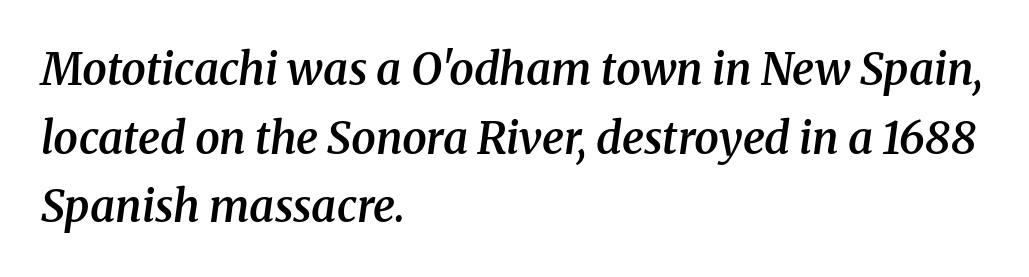
{"serif": "yes", "italic": "yes", "lean": "right", "slant_degrees": 8, "bold": "semi", "weight": "semibold", "width": "normal", "stroke_contrast": "medium", "x_height": "medium", "monospaced": "no", "underline": "no", "align": "left", "line_spacing": "normal", "line_spacing_ratio": 1.56, "letter_spacing": "normal", "letter_spacing_em": 0.0, "glyph_px": 44}
